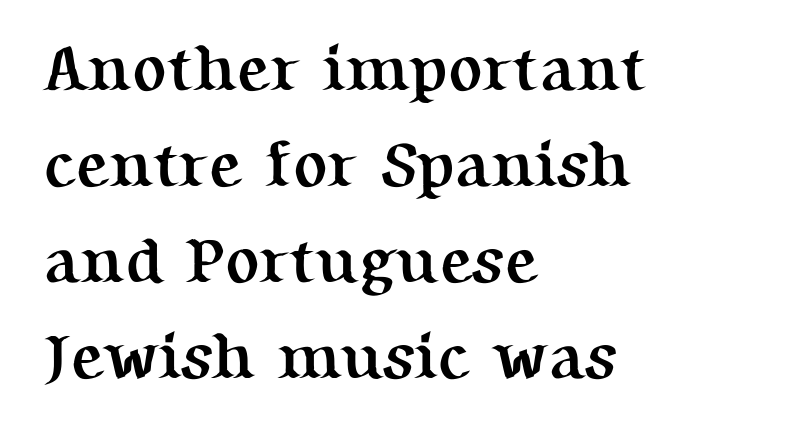
{"serif": "yes", "italic": "no", "bold": "yes", "weight": "semibold", "width": "normal", "stroke_contrast": "medium", "x_height": "medium", "monospaced": "no", "underline": "no", "align": "left", "line_spacing": "normal", "line_spacing_ratio": 1.5, "letter_spacing": "normal", "letter_spacing_em": 0.0, "glyph_px": 64}
